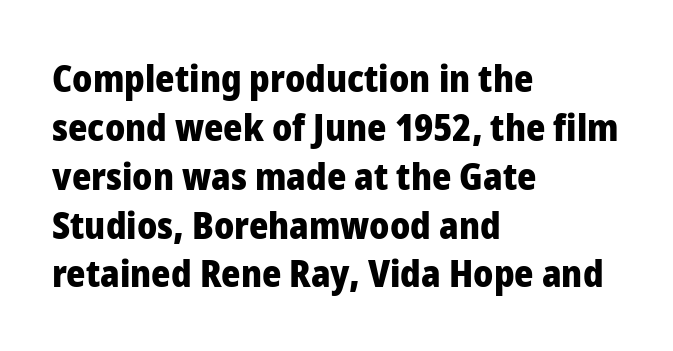
Q: Is the text bold? A: Yes.
Q: Is the text italic (slanted)? A: No, it is upright.
Q: Is the typeface a serif or a sans-serif typeface? A: Sans-serif.
Q: Is the text underlined? A: No.
Q: How is the paragraph aligned? A: Left-aligned.
Q: Is the spacing between letters normal or unusually wide? A: Normal.
Q: Is the spacing between lines tight, normal or loose? A: Normal.
Q: Width (condensed, normal, or wide)? A: Normal.
Q: Stroke contrast? A: Low.
Q: x-height? A: Medium.
Q: Monospaced? A: No.
